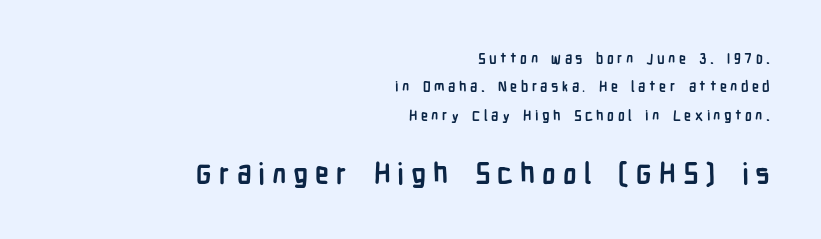
The image shows 28 px semibold, condensed sans-serif type, upright; set right-aligned, loose line spacing (2.03x), unusually wide letter spacing (+0.25 em), not underlined; the second (bottom) block is 2.0x larger; low stroke contrast and a medium x-height.
